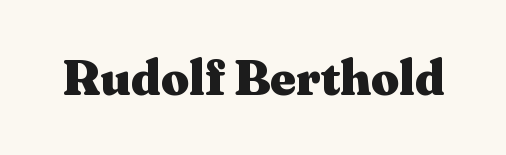
The image shows 49 px heavy, wide serif type, upright; set normal letter spacing, not underlined; medium stroke contrast and a medium x-height.
